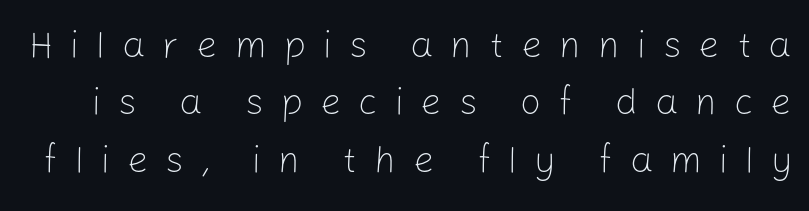
The image shows 37 px light sans-serif type, upright; set normal line spacing (1.55x), unusually wide letter spacing (+0.46 em), not underlined; low stroke contrast and a medium x-height.
